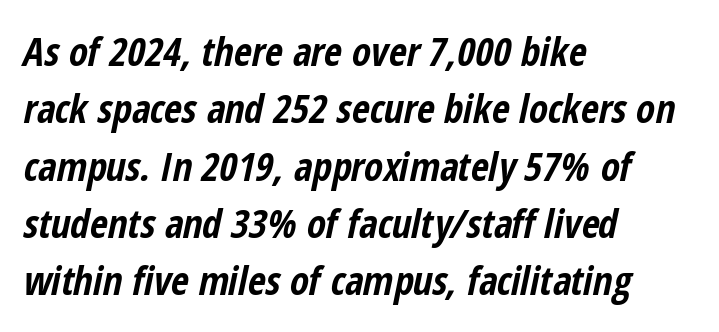
{"italic": "yes", "lean": "right", "slant_degrees": 12, "bold": "yes", "weight": "bold", "width": "condensed", "stroke_contrast": "low", "x_height": "medium", "monospaced": "no", "underline": "no", "align": "left", "line_spacing": "normal", "line_spacing_ratio": 1.47, "letter_spacing": "normal", "letter_spacing_em": 0.0, "glyph_px": 39}
